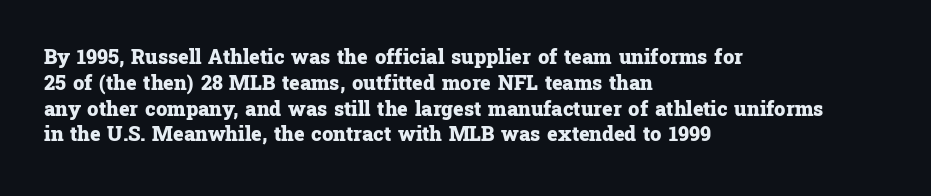
{"italic": "no", "bold": "yes", "underline": "no", "align": "left", "line_spacing": "normal", "line_spacing_ratio": 1.29, "letter_spacing": "normal", "letter_spacing_em": 0.0, "glyph_px": 20}
